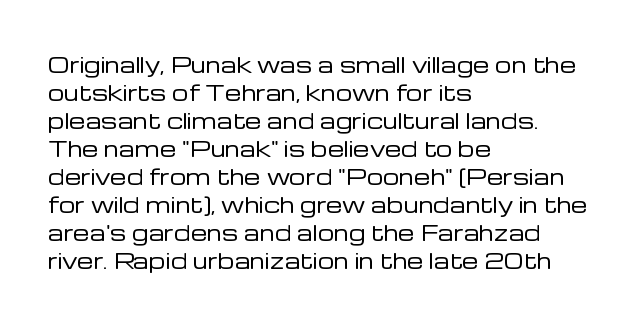
{"italic": "no", "bold": "no", "underline": "no", "align": "left", "line_spacing": "normal", "line_spacing_ratio": 1.33, "letter_spacing": "normal", "letter_spacing_em": 0.0, "glyph_px": 21}
